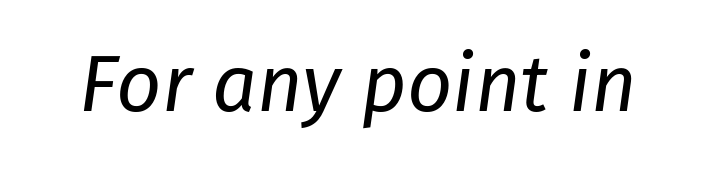
{"italic": "yes", "lean": "right", "slant_degrees": 8, "bold": "no", "weight": "regular", "width": "normal", "stroke_contrast": "low", "x_height": "medium", "monospaced": "no", "underline": "no", "letter_spacing": "normal", "letter_spacing_em": 0.0, "glyph_px": 79}
